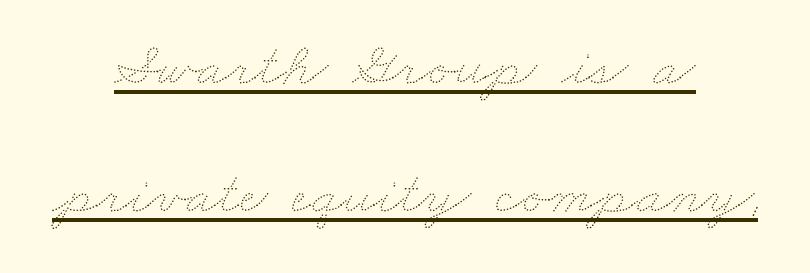
The image shows 62 px thin, wide type; set centered, loose line spacing (2.06x), normal letter spacing, underlined; medium stroke contrast and a small x-height.
